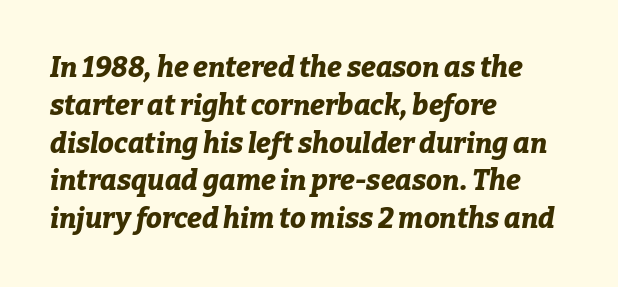
The image shows 28 px bold type, italic (leaning right); set left-aligned, normal line spacing (1.35x), normal letter spacing, not underlined; low stroke contrast and a medium x-height.
